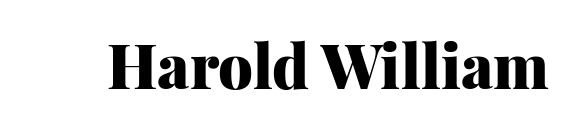
The image shows 61 px heavy serif type, upright; set normal letter spacing, not underlined; medium stroke contrast and a medium x-height.
